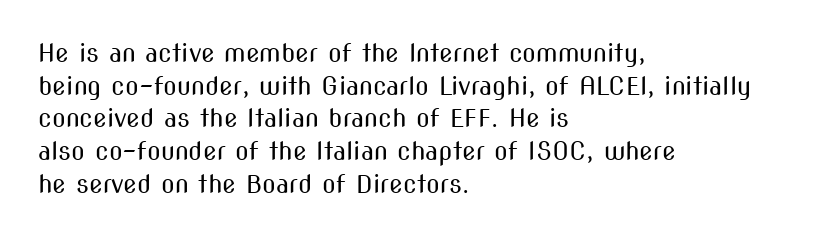
What's the leading like? Ordinary, nothing unusual. The passage shown has conventional tracking throughout. The typography opts for an upright posture over an oblique one. The passage is arranged the way most books set body copy — flush left.
